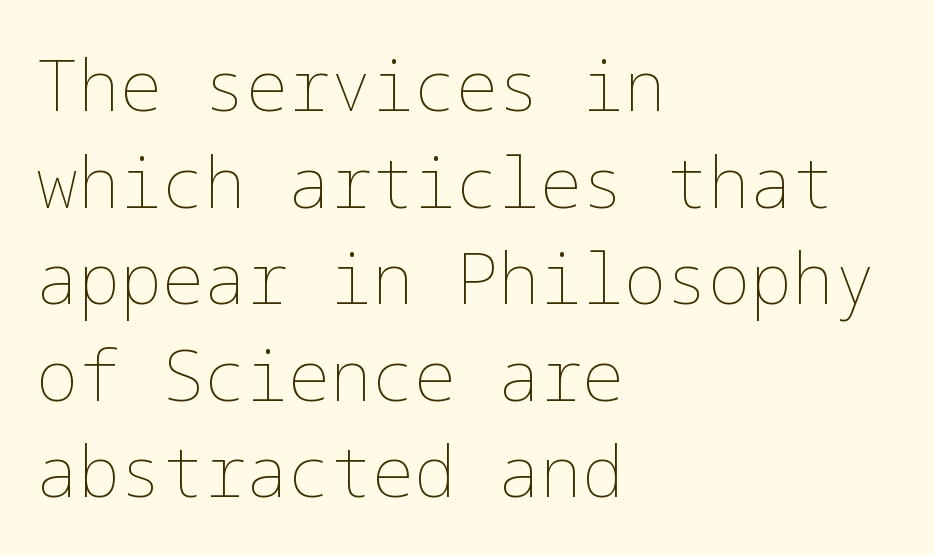
Q: Is the text bold? A: No.
Q: Is the text italic (slanted)? A: No, it is upright.
Q: Is the text underlined? A: No.
Q: How is the paragraph aligned? A: Left-aligned.
Q: Is the spacing between letters normal or unusually wide? A: Normal.
Q: Is the spacing between lines tight, normal or loose? A: Normal.
Q: Width (condensed, normal, or wide)? A: Normal.
Q: Stroke contrast? A: Low.
Q: x-height? A: Medium.
